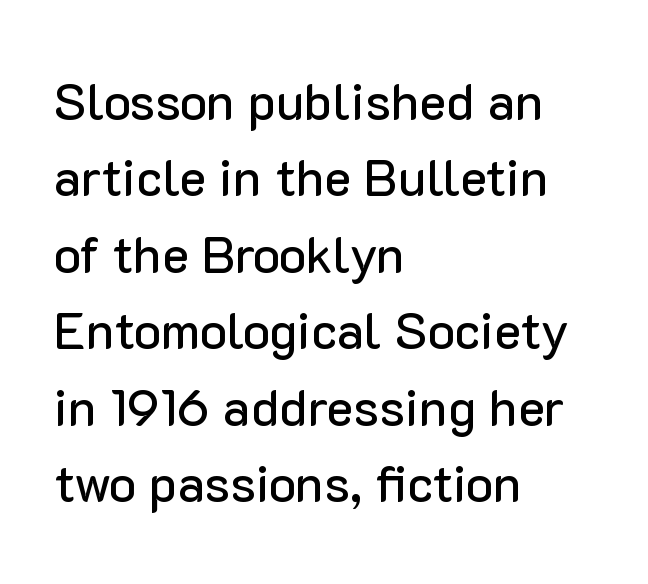
Q: Is the text italic (slanted)? A: No, it is upright.
Q: Is the typeface a serif or a sans-serif typeface? A: Sans-serif.
Q: Is the text underlined? A: No.
Q: How is the paragraph aligned? A: Left-aligned.
Q: Is the spacing between letters normal or unusually wide? A: Normal.
Q: Is the spacing between lines tight, normal or loose? A: Normal.
Q: Width (condensed, normal, or wide)? A: Normal.
Q: Stroke contrast? A: Low.
Q: x-height? A: Medium.
Q: Monospaced? A: No.
